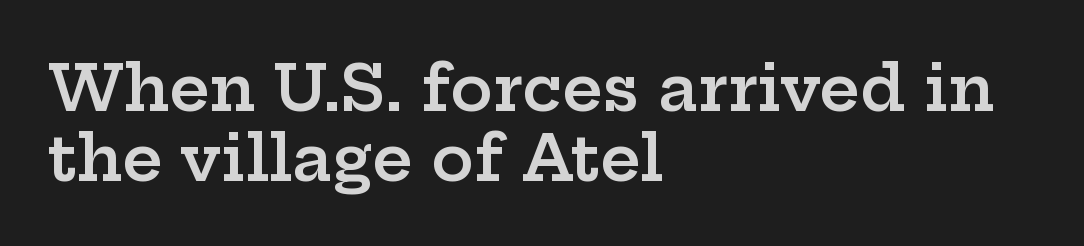
{"serif": "yes", "italic": "no", "bold": "semi", "weight": "semibold", "width": "wide", "stroke_contrast": "low", "x_height": "medium", "monospaced": "no", "underline": "no", "align": "left", "line_spacing": "tight", "line_spacing_ratio": 1.11, "letter_spacing": "normal", "letter_spacing_em": 0.0, "glyph_px": 63}
